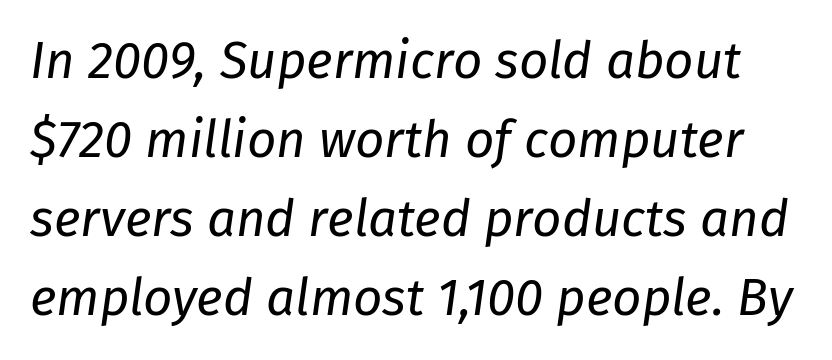
The image shows 51 px regular-weight type, italic (leaning right); set normal line spacing (1.55x), normal letter spacing, not underlined; low stroke contrast and a medium x-height.
